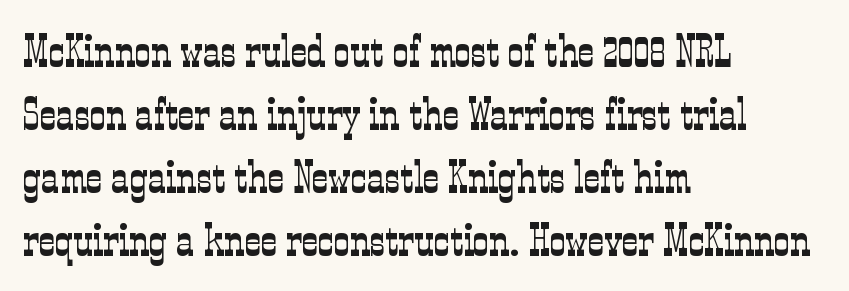
Q: Is the text bold? A: No.
Q: Is the text italic (slanted)? A: No, it is upright.
Q: Is the typeface a serif or a sans-serif typeface? A: Serif.
Q: Is the text underlined? A: No.
Q: How is the paragraph aligned? A: Left-aligned.
Q: Is the spacing between letters normal or unusually wide? A: Normal.
Q: Is the spacing between lines tight, normal or loose? A: Normal.
Q: Width (condensed, normal, or wide)? A: Condensed.
Q: Stroke contrast? A: Low.
Q: x-height? A: Medium.
Q: Monospaced? A: No.
